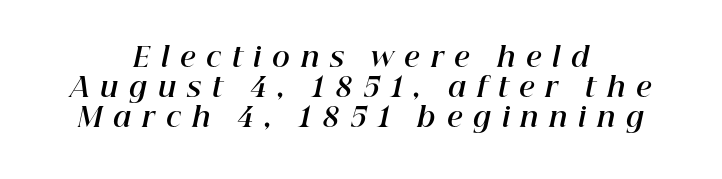
Compared with a flush-left layout, this one balances lines on the center instead. Chunky letters — that's bold for sure. The font's italic variant was chosen for this text. Successive baselines arrive quickly, one right under another. The horizontal fit of the characters is loose and conspicuously gappy. Plain, unruled lines of type.
